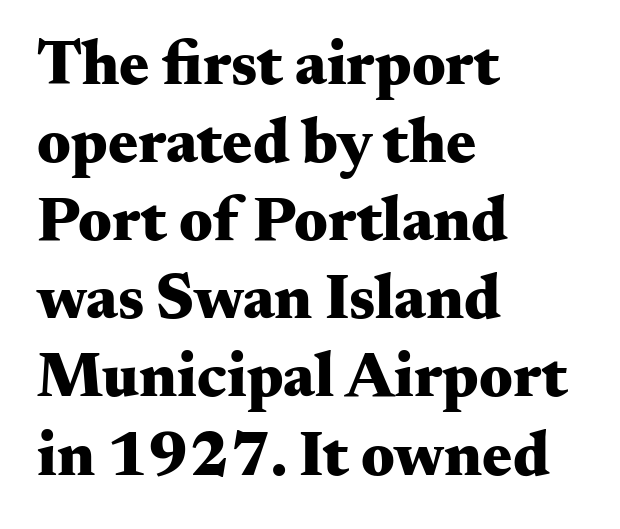
The image shows 63 px heavy, wide serif type, upright; set left-aligned, line spacing 1.24x, normal letter spacing, not underlined; medium stroke contrast and a small x-height.
